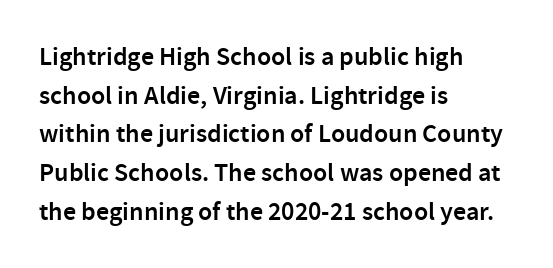
The image shows 26 px text type, upright; set left-aligned, normal line spacing (1.49x), normal letter spacing, not underlined.
